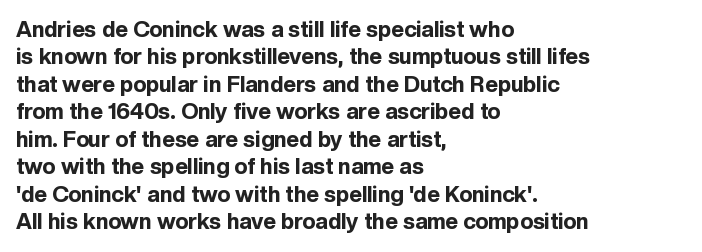
Q: Is the text bold? A: Yes.
Q: Is the text italic (slanted)? A: No, it is upright.
Q: Is the text underlined? A: No.
Q: How is the paragraph aligned? A: Left-aligned.
Q: Is the spacing between letters normal or unusually wide? A: Normal.
Q: Is the spacing between lines tight, normal or loose? A: Normal.
